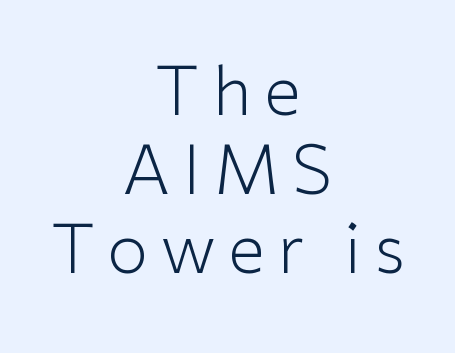
The image shows 67 px light sans-serif type, upright; set centered, line spacing 1.18x, not underlined; low stroke contrast and a medium x-height.
